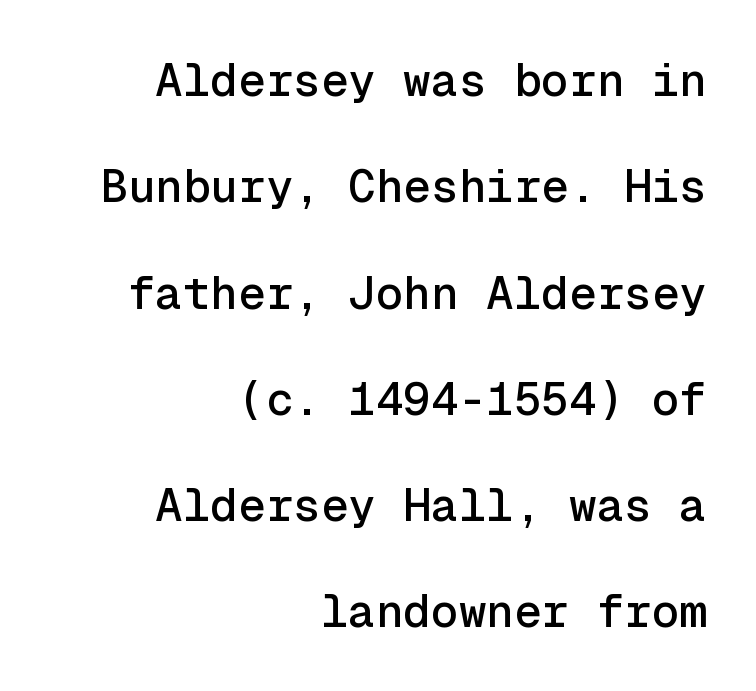
The gaps between neighbouring characters are ordinary and unremarkable. You could fit nearly another row in the gap between these rows. This is sans-serif lettering, the kind often seen on screens and signage. Think of a typewriter: that constant character pitch is what you see here.
